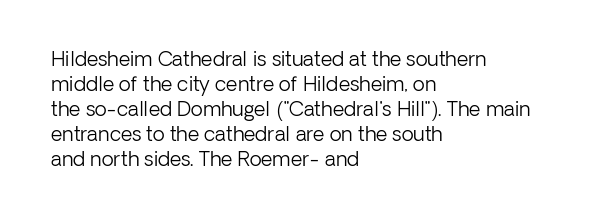
{"italic": "no", "bold": "no", "underline": "no", "align": "left", "line_spacing": "normal", "line_spacing_ratio": 1.25, "letter_spacing": "normal", "letter_spacing_em": 0.0, "glyph_px": 20}
